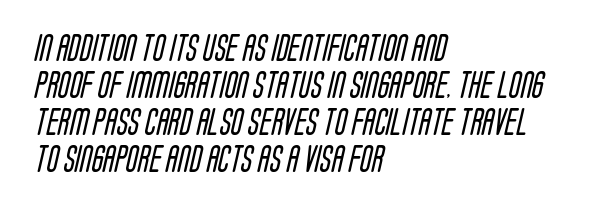
The passage shown is not underscored anywhere. The typesetter chose a ragged-right arrangement here. Letters have the restrained weight of plain body copy at most. Default kerning and tracking; the words read as compact shapes.
